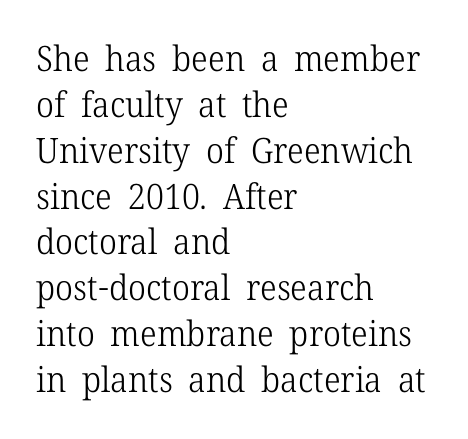
The image shows 35 px light serif type, upright; set left-aligned, normal line spacing (1.31x), normal letter spacing, not underlined; low stroke contrast and a medium x-height.
